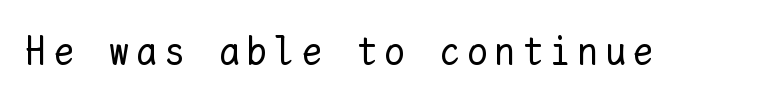
{"italic": "no", "bold": "no", "weight": "regular", "width": "normal", "stroke_contrast": "low", "x_height": "medium", "monospaced": "yes", "underline": "no", "glyph_px": 40}
